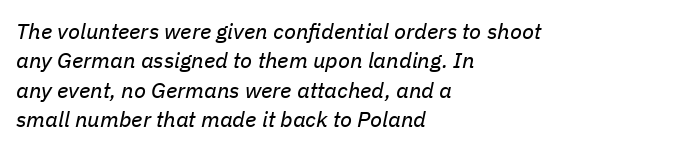
Does extra space separate the letters? No, they use regular spacing. The words here are not underlined. The specimen reads as italic at a glance. The weight would be labelled regular, book, light, or lighter still.
